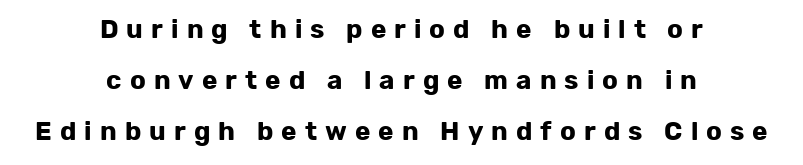
Typographic density is high because the face is bold. Short and long lines alike share a common midpoint. Beneath every word, the page is bare. Ascenders rise straight up at ninety degrees. Quick note: interline space is abundant. The horizontal fit of the characters is loose and conspicuously gappy.
